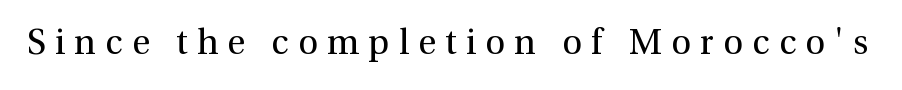
A typesetter would call this heavily tracked-out type. Proportional: the letters do not fall into vertical columns. Is this a sans? No — the strokes have serifs. Letters rest on an invisible, unmarked baseline. In terms of posture, this sample is upright.
